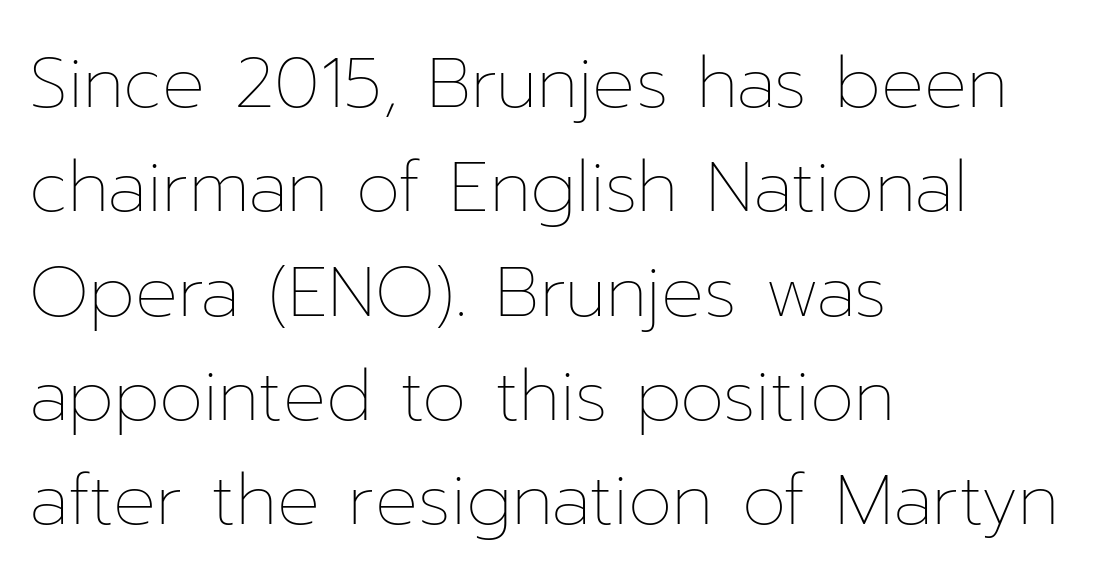
A typesetter would call this leading conventional body-copy spacing. In terms of letterspacing, this is plain default setting. The typesetter chose a ragged-right arrangement here. Is this a fixed-width face? No — the glyphs have proportional, varying widths.
